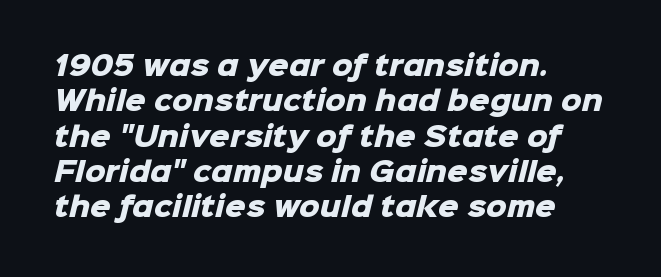
{"bold": "yes", "underline": "no", "align": "left", "line_spacing": "normal", "line_spacing_ratio": 1.36, "letter_spacing": "normal", "letter_spacing_em": 0.0, "glyph_px": 26}
